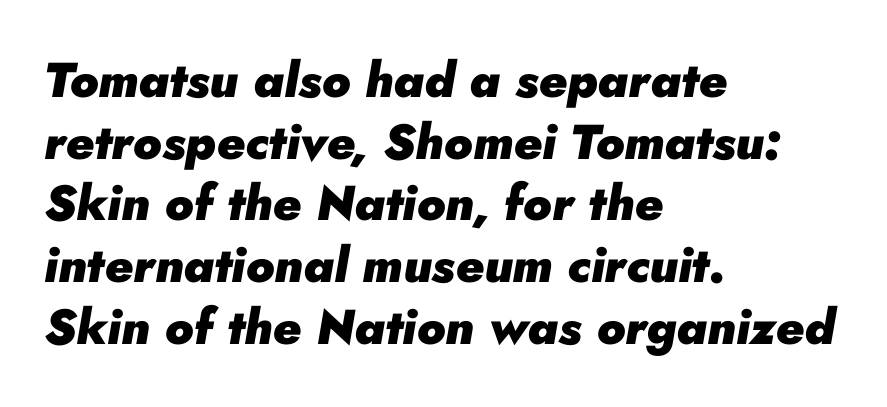
Q: Is the text bold? A: Yes.
Q: Is the text italic (slanted)? A: Yes, it leans right by about 10 degrees.
Q: Is the text underlined? A: No.
Q: How is the paragraph aligned? A: Left-aligned.
Q: Is the spacing between letters normal or unusually wide? A: Normal.
Q: Is the spacing between lines tight, normal or loose? A: Normal.
Q: Width (condensed, normal, or wide)? A: Normal.
Q: Stroke contrast? A: Low.
Q: x-height? A: Small.
Q: Monospaced? A: No.
